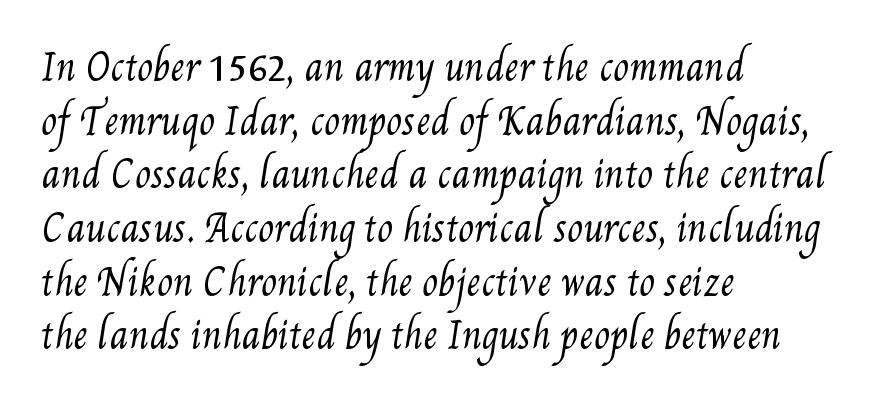
The image shows 36 px regular-weight, condensed type; set left-aligned, normal line spacing (1.49x), normal letter spacing, not underlined; medium stroke contrast and a small x-height.
